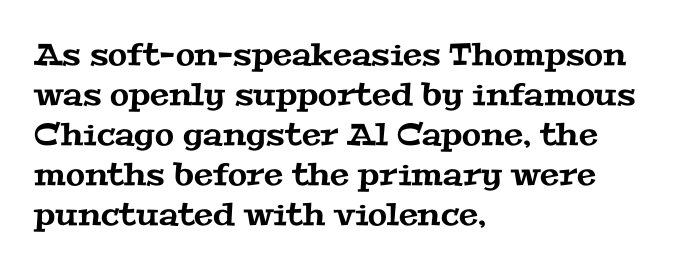
{"serif": "yes", "width": "wide", "stroke_contrast": "medium", "x_height": "medium", "monospaced": "no", "underline": "no", "align": "left", "line_spacing": "normal", "line_spacing_ratio": 1.29, "letter_spacing": "normal", "letter_spacing_em": 0.0, "glyph_px": 31}
